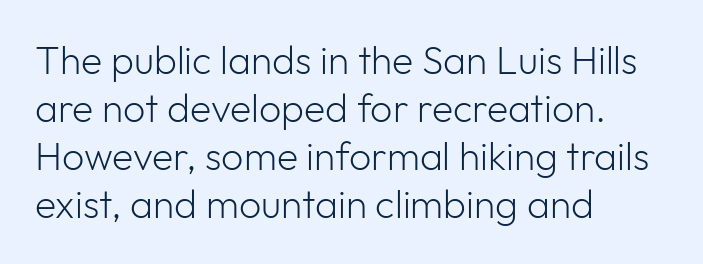
The image shows 39 px light sans-serif type, upright; set left-aligned, line spacing 1.23x, normal letter spacing, not underlined; low stroke contrast and a medium x-height.
